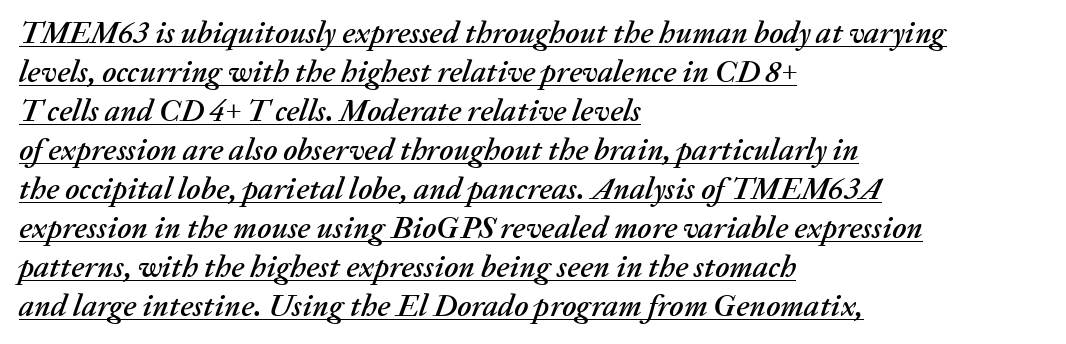
Q: Is the text italic (slanted)? A: Yes, it leans right by about 20 degrees.
Q: Is the text underlined? A: Yes.
Q: How is the paragraph aligned? A: Left-aligned.
Q: Is the spacing between letters normal or unusually wide? A: Normal.
Q: Is the spacing between lines tight, normal or loose? A: Normal.
Q: Width (condensed, normal, or wide)? A: Normal.
Q: Stroke contrast? A: Medium.
Q: x-height? A: Medium.
Q: Monospaced? A: No.
